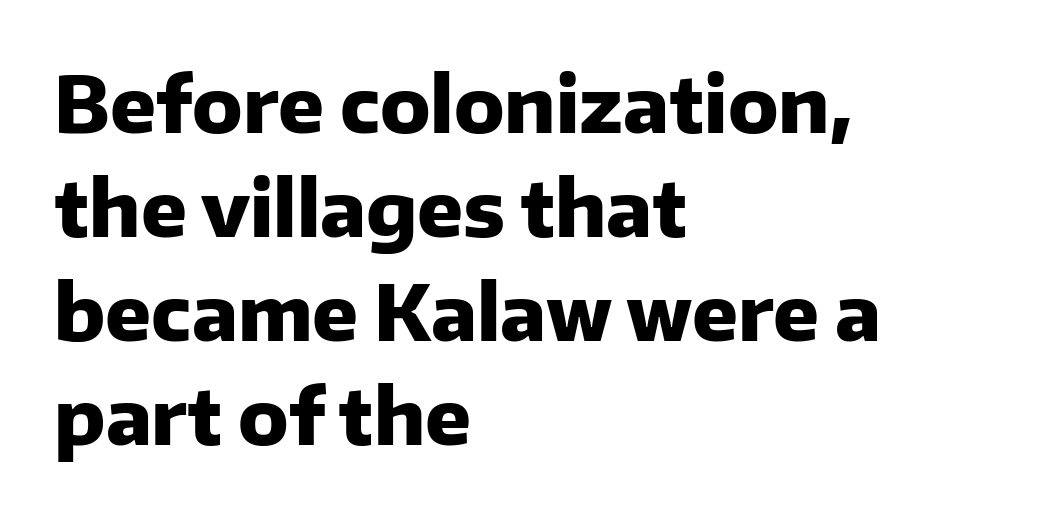
The image shows 76 px heavy sans-serif type, upright; set left-aligned, normal line spacing (1.37x), normal letter spacing, not underlined; low stroke contrast and a medium x-height.
